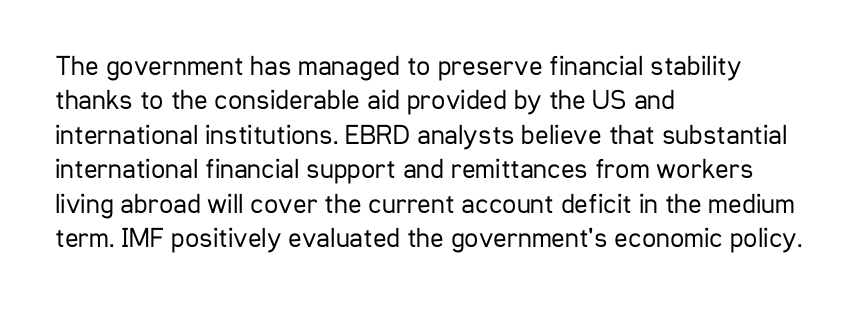
Horizontally, the lines are justified to the leading edge only. Underlining? Definitely not there. Is this a sans? Yes — the strokes have no serifs. Is this a fixed-width face? No — the glyphs have proportional, varying widths. Designer's note — italics off, roman on.
